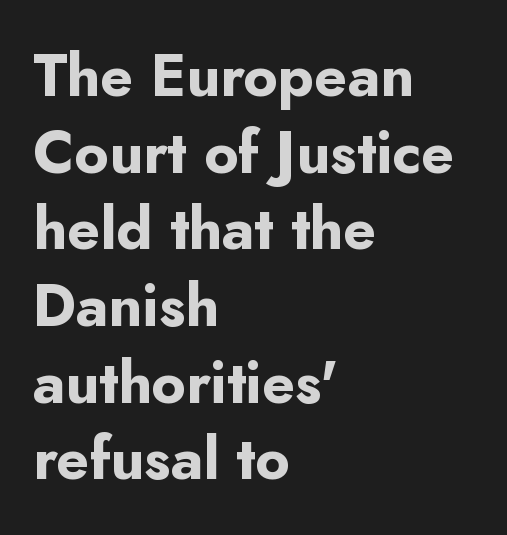
Letter spacing: default. Anything drawn beneath the words? Only blank space. Nothing sits at the stroke ends, so this counts as sans-serif. Does the copy run flush right? No — it runs flush left. Proportional: the letters do not fall into vertical columns. The letters stand upright; this is a roman face.
